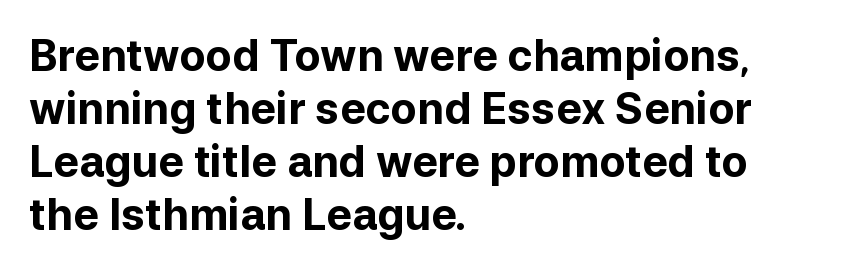
The image shows 43 px bold sans-serif type, upright; set left-aligned, line spacing 1.23x, normal letter spacing, not underlined; low stroke contrast and a medium x-height.
